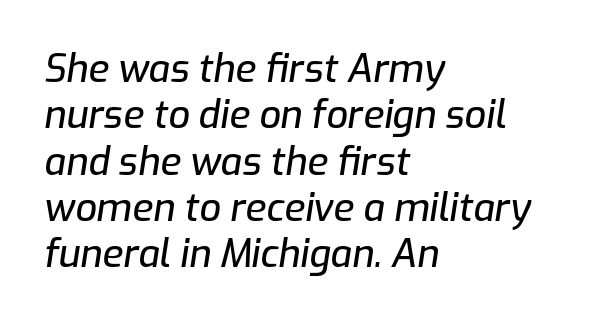
The image shows 38 px text type, italic (leaning right); set left-aligned, line spacing 1.22x, normal letter spacing, not underlined; low stroke contrast and a medium x-height.
